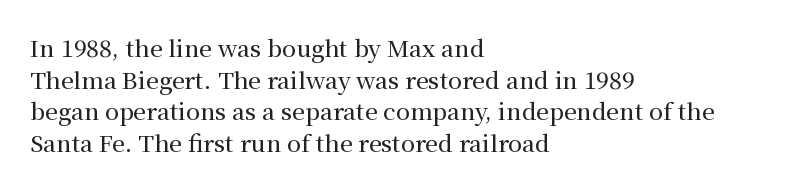
The image shows 23 px text type, upright; set left-aligned, normal line spacing (1.38x), normal letter spacing, not underlined.
